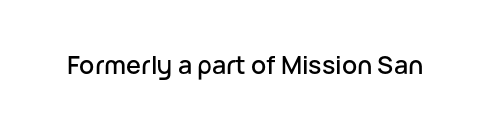
Q: Is the text italic (slanted)? A: No, it is upright.
Q: Is the text underlined? A: No.
Q: Is the spacing between letters normal or unusually wide? A: Normal.
